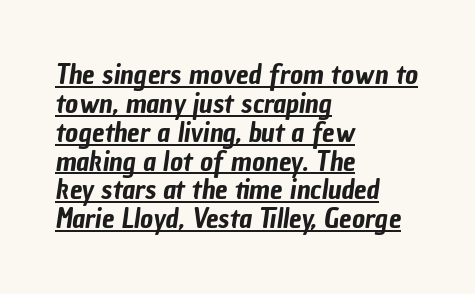
The leading is snug, giving the passage a crowded texture. The rendering keeps characters at their native spacing. Think of a printed novel: that variable character pitch is what you see here. One-word summary of the alignment: left. Does the type have serifs? No, each stem ends abruptly. Is there an underline? Yes — a line sits under the letters.
